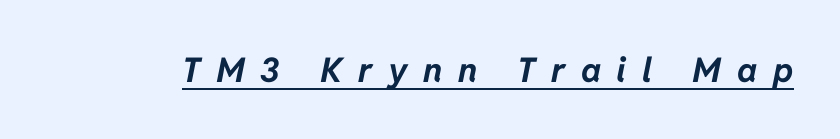
The image shows 34 px bold type, italic (leaning right); set unusually wide letter spacing (+0.46 em), underlined; low stroke contrast and a medium x-height.
